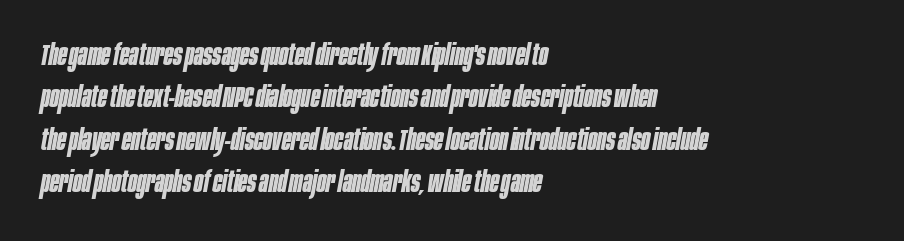
Q: Is the text bold? A: Yes.
Q: Is the text italic (slanted)? A: Yes, it leans right by about 10 degrees.
Q: Is the text underlined? A: No.
Q: How is the paragraph aligned? A: Left-aligned.
Q: Is the spacing between letters normal or unusually wide? A: Normal.
Q: Is the spacing between lines tight, normal or loose? A: Normal.
Q: Width (condensed, normal, or wide)? A: Condensed.
Q: Stroke contrast? A: Low.
Q: x-height? A: Large.
Q: Monospaced? A: No.
